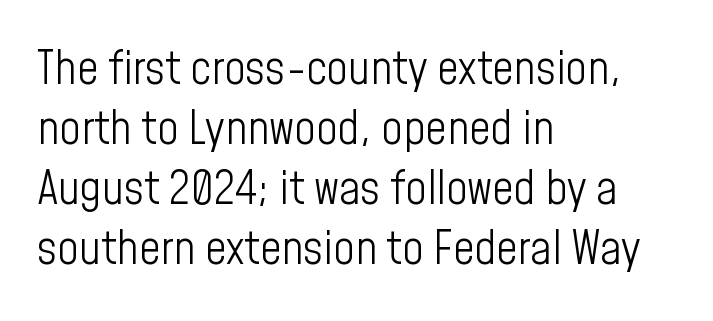
Underline: absent. The characters display no serif detailing; their extremities are plain. Think standard paragraph weight, or any step lighter than that. Reading down the column, the eye jumps a familiar distance to each next line.
